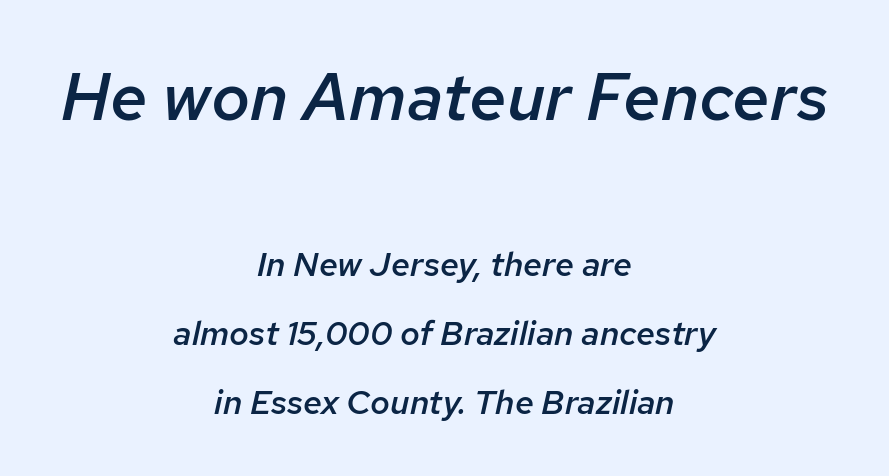
Italic? Definitely — the glyphs are oblique. Spacing between characters is what you'd get straight out of the box. Larger block? The one above; the one below is distinctly smaller. Lines of text with bare space underneath. The block of text is sparse from top to bottom, with ample space between rows. The strokes are fattened partway — semibold, not bold.
